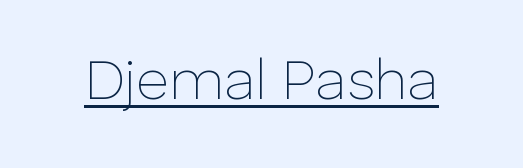
The image shows 57 px thin sans-serif type, upright; set normal letter spacing, underlined; low stroke contrast and a medium x-height.
